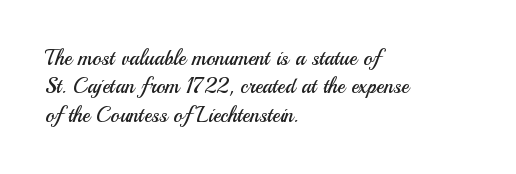
{"bold": "no", "underline": "no", "align": "left", "line_spacing": "normal", "line_spacing_ratio": 1.35, "letter_spacing": "normal", "letter_spacing_em": 0.0, "glyph_px": 21}
